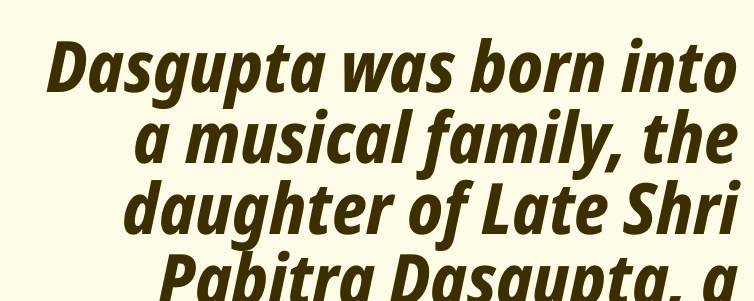
{"italic": "yes", "lean": "right", "slant_degrees": 12, "bold": "yes", "weight": "bold", "width": "condensed", "stroke_contrast": "low", "x_height": "medium", "monospaced": "no", "underline": "no", "align": "right", "line_spacing": "tight", "line_spacing_ratio": 1.0, "letter_spacing": "normal", "letter_spacing_em": 0.0, "glyph_px": 71}
